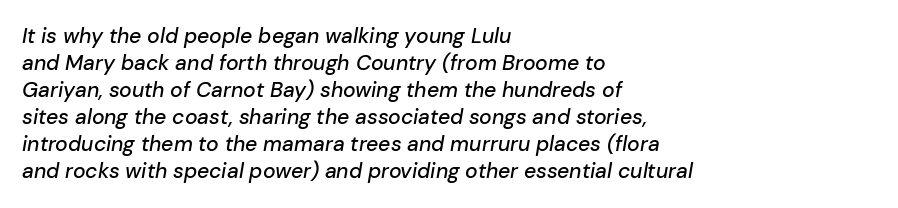
{"italic": "yes", "lean": "right", "slant_degrees": 10, "underline": "no", "align": "left", "line_spacing": "normal", "line_spacing_ratio": 1.29, "letter_spacing": "normal", "letter_spacing_em": 0.0, "glyph_px": 21}
